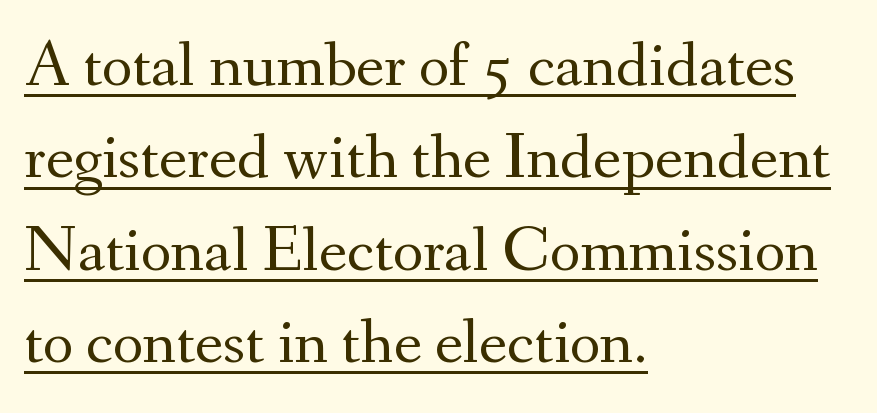
{"serif": "yes", "italic": "no", "bold": "no", "weight": "regular", "width": "normal", "stroke_contrast": "medium", "x_height": "small", "monospaced": "no", "underline": "yes", "align": "left", "line_spacing": "normal", "line_spacing_ratio": 1.4, "letter_spacing": "normal", "letter_spacing_em": 0.0, "glyph_px": 66}
